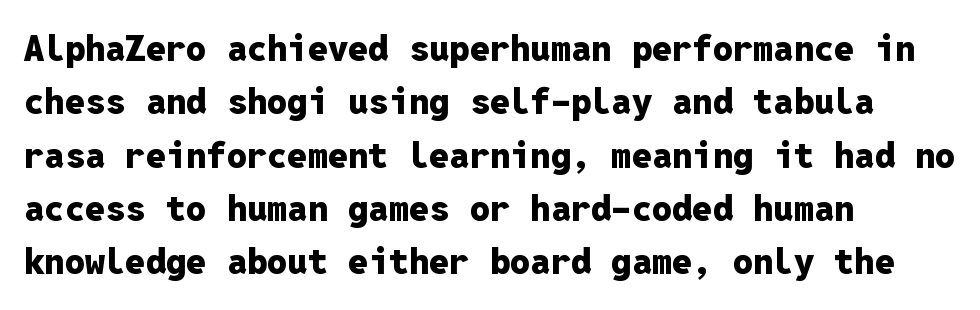
The image shows 36 px heavy sans-serif type, upright, monospaced; set left-aligned, normal line spacing (1.48x), normal letter spacing, not underlined; low stroke contrast and a medium x-height.
